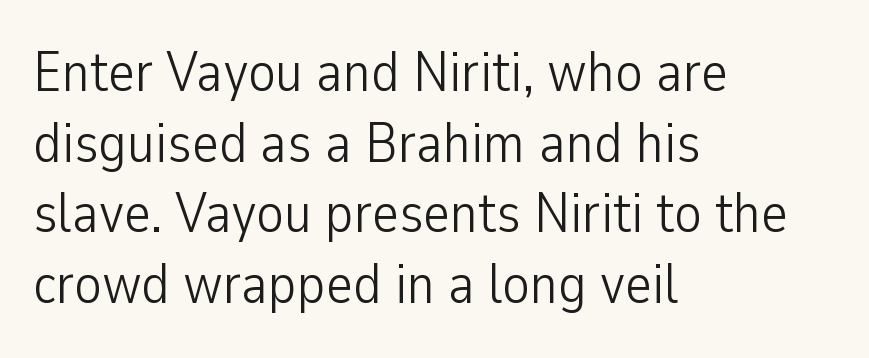
The image shows 57 px light, condensed sans-serif type, upright; set left-aligned, line spacing 1.24x, normal letter spacing, not underlined; low stroke contrast and a medium x-height.
